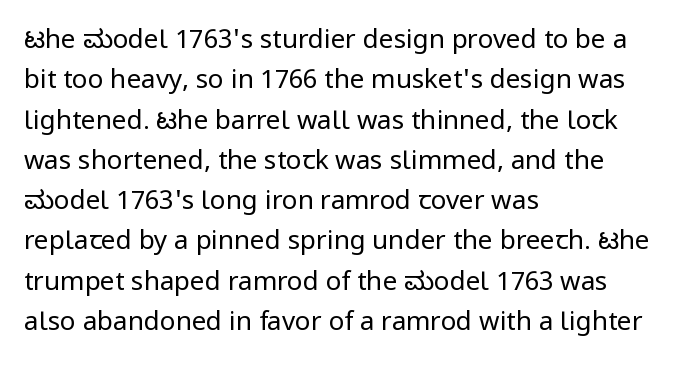
Check the space under the baseline: it is left empty. The type sits square on the baseline with zero lean. Line spacing here is normal. Casual observation: everything's shoved over to the left. Honestly, the letter spacing is just normal — you wouldn't notice it.
